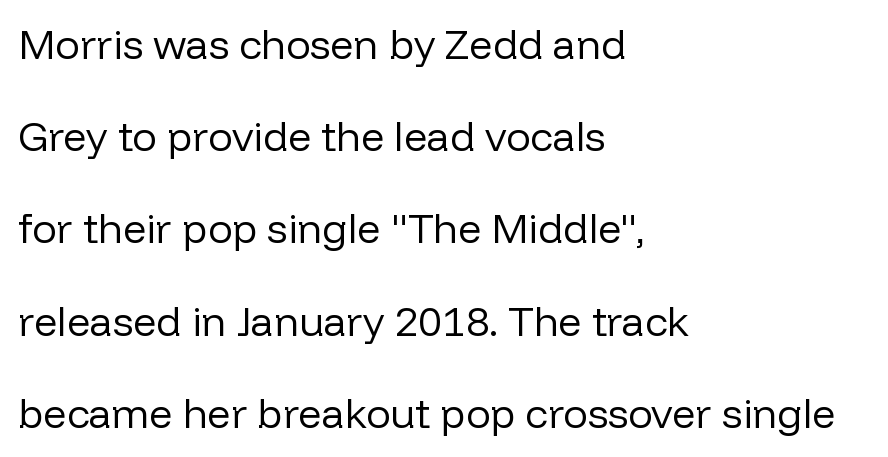
Q: Is the text bold? A: No.
Q: Is the text italic (slanted)? A: No, it is upright.
Q: Is the typeface a serif or a sans-serif typeface? A: Sans-serif.
Q: Is the text underlined? A: No.
Q: How is the paragraph aligned? A: Left-aligned.
Q: Is the spacing between letters normal or unusually wide? A: Normal.
Q: Is the spacing between lines tight, normal or loose? A: Loose.
Q: Width (condensed, normal, or wide)? A: Normal.
Q: Stroke contrast? A: Low.
Q: x-height? A: Medium.
Q: Monospaced? A: No.
